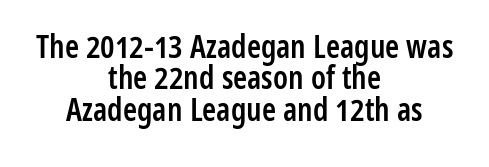
Designer's note — italics off, roman on. Bare-footed words on every line. Note the varied advance widths — an 'i' is clearly narrower than an 'm'. Centered paragraph, ragged on both sides.
